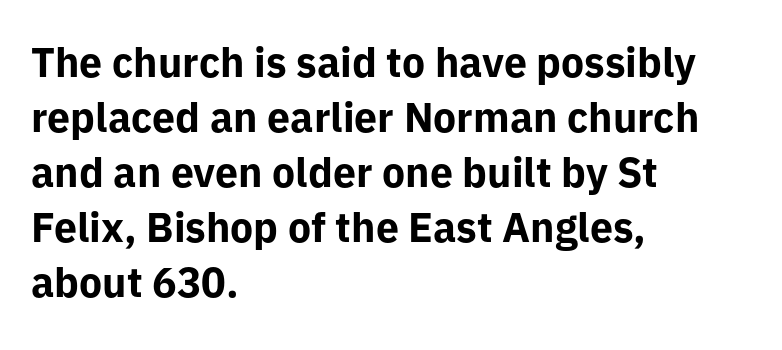
Is the letter spacing exaggerated? No — it looks like the ordinary default. Quick note: underline off. Do the characters align in a grid? No, the font is proportional. The letters stand straight up with perfectly vertical stems. Vertical spacing — default.
